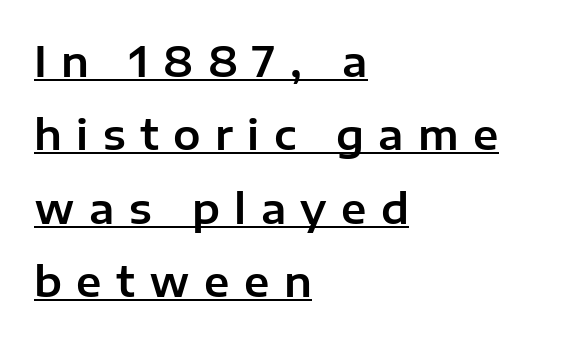
{"serif": "no", "italic": "no", "width": "normal", "stroke_contrast": "low", "x_height": "medium", "monospaced": "no", "underline": "yes", "align": "left", "line_spacing_ratio": 1.79, "letter_spacing": "wide", "letter_spacing_em": 0.35, "glyph_px": 41}
